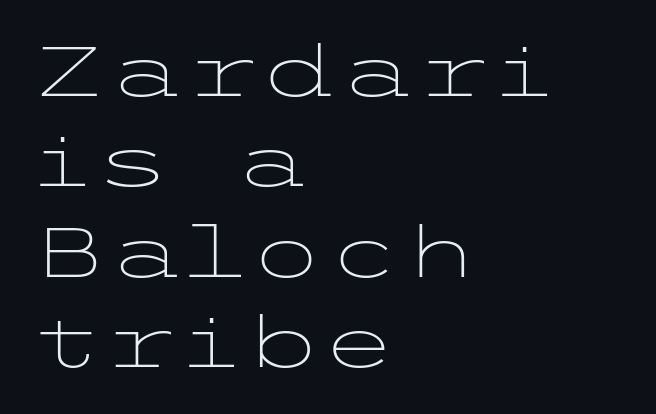
The image shows 70 px light, wide sans-serif type, upright; set left-aligned, normal line spacing (1.29x), normal letter spacing, not underlined; low stroke contrast and a medium x-height.
